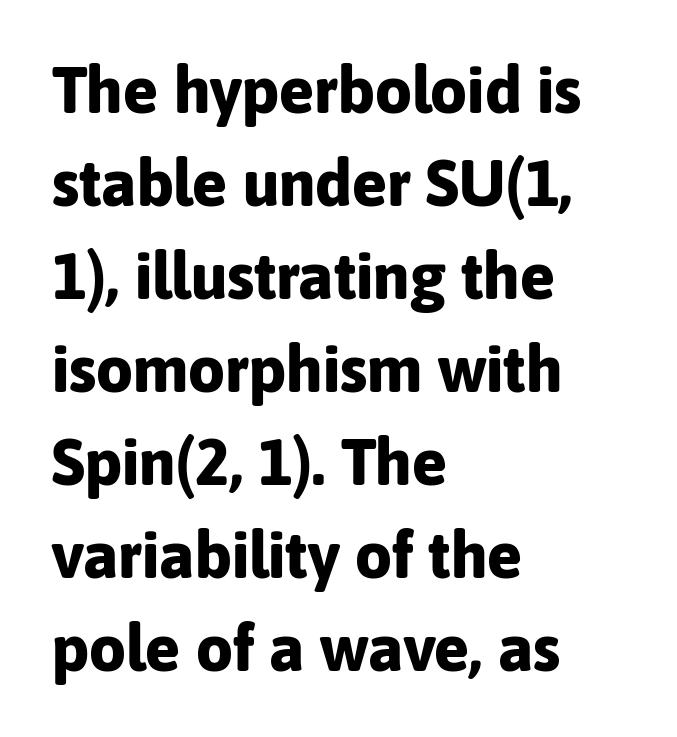
Q: Is the text bold? A: Yes.
Q: Is the text italic (slanted)? A: No, it is upright.
Q: Is the typeface a serif or a sans-serif typeface? A: Sans-serif.
Q: Is the text underlined? A: No.
Q: How is the paragraph aligned? A: Left-aligned.
Q: Is the spacing between letters normal or unusually wide? A: Normal.
Q: Is the spacing between lines tight, normal or loose? A: Normal.
Q: Width (condensed, normal, or wide)? A: Normal.
Q: Stroke contrast? A: Low.
Q: x-height? A: Medium.
Q: Monospaced? A: No.
